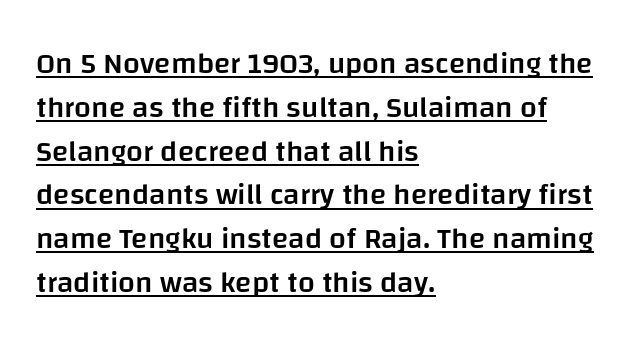
Q: Is the text bold? A: Semi-bold.
Q: Is the text italic (slanted)? A: No, it is upright.
Q: Is the typeface a serif or a sans-serif typeface? A: Sans-serif.
Q: Is the text underlined? A: Yes.
Q: How is the paragraph aligned? A: Left-aligned.
Q: Is the spacing between letters normal or unusually wide? A: Normal.
Q: Is the spacing between lines tight, normal or loose? A: Normal.
Q: Width (condensed, normal, or wide)? A: Normal.
Q: Stroke contrast? A: Low.
Q: x-height? A: Large.
Q: Monospaced? A: No.
